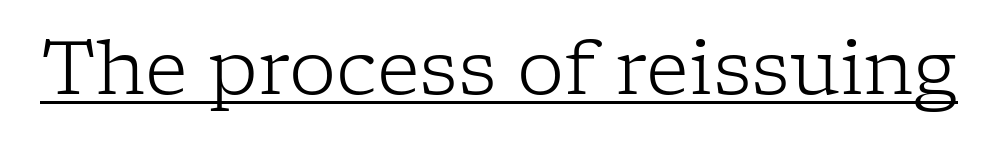
Q: Is the text bold? A: No.
Q: Is the text italic (slanted)? A: No, it is upright.
Q: Is the typeface a serif or a sans-serif typeface? A: Serif.
Q: Is the text underlined? A: Yes.
Q: Is the spacing between letters normal or unusually wide? A: Normal.
Q: Width (condensed, normal, or wide)? A: Normal.
Q: Stroke contrast? A: Low.
Q: x-height? A: Medium.
Q: Monospaced? A: No.
